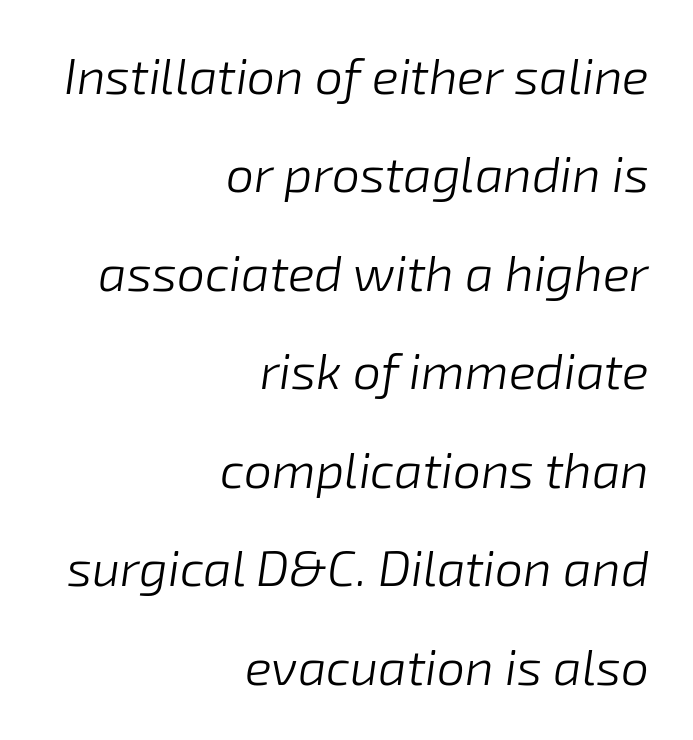
Quick note: italic. On a weight scale, this lands at 450 or below. No extra tracking has been applied to these lines. Honestly, there is no underline to notice here at all. The paragraph has a hard right edge and a soft left edge.
